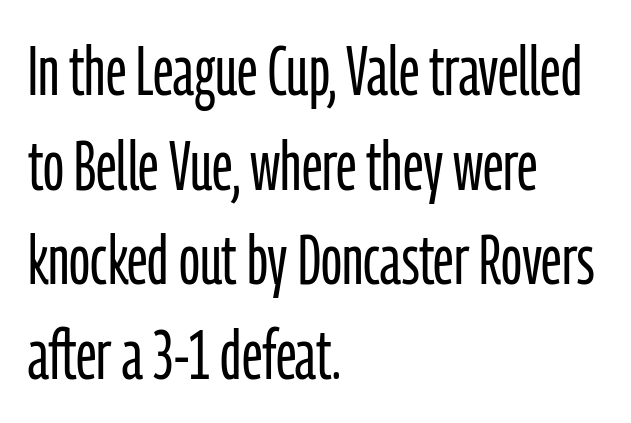
Compared with a typical body face, this is equally light or lighter still. Upright lettering throughout. Each letter keeps its own natural width here, so spacing adapts to shape. Words float on clear page, feet unadorned. The passage shown stacks its lines at a standard gap. Look at the tracking — it's just the regular setting, nothing added.
